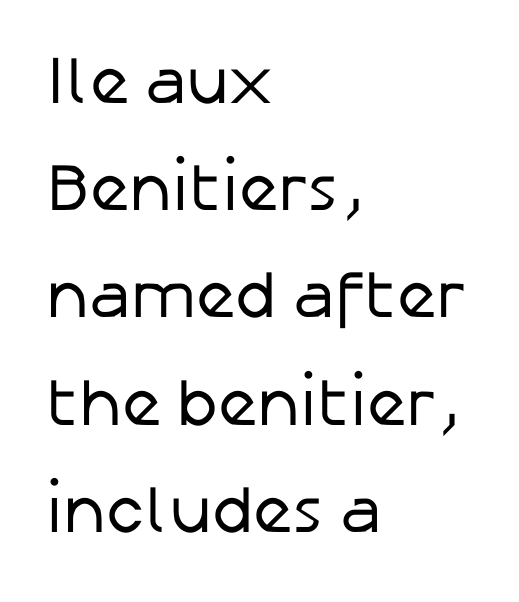
Q: Is the text bold? A: No.
Q: Is the text italic (slanted)? A: No, it is upright.
Q: Is the typeface a serif or a sans-serif typeface? A: Sans-serif.
Q: Is the text underlined? A: No.
Q: How is the paragraph aligned? A: Left-aligned.
Q: Is the spacing between letters normal or unusually wide? A: Normal.
Q: Is the spacing between lines tight, normal or loose? A: Normal.
Q: Width (condensed, normal, or wide)? A: Normal.
Q: Stroke contrast? A: Low.
Q: x-height? A: Medium.
Q: Monospaced? A: No.
